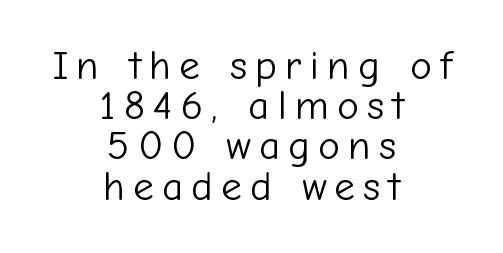
Q: Is the text bold? A: No.
Q: Is the text italic (slanted)? A: No, it is upright.
Q: Is the typeface a serif or a sans-serif typeface? A: Sans-serif.
Q: Is the text underlined? A: No.
Q: How is the paragraph aligned? A: Centered.
Q: Is the spacing between letters normal or unusually wide? A: Unusually wide.
Q: Is the spacing between lines tight, normal or loose? A: Tight.
Q: Width (condensed, normal, or wide)? A: Normal.
Q: Stroke contrast? A: Low.
Q: x-height? A: Medium.
Q: Monospaced? A: No.
